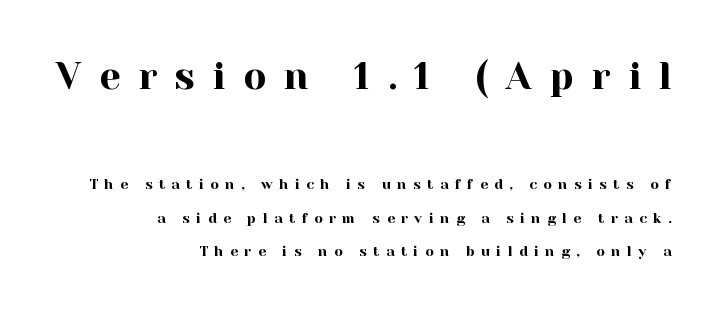
Q: Is the text italic (slanted)? A: No, it is upright.
Q: Is the typeface a serif or a sans-serif typeface? A: Serif.
Q: Is the text underlined? A: No.
Q: How is the paragraph aligned? A: Right-aligned.
Q: Is the spacing between letters normal or unusually wide? A: Unusually wide.
Q: Is the spacing between lines tight, normal or loose? A: Loose.
Q: Which block of text is set in a larger size, the first (top) or the second (bottom)? A: The first (top) one.
Q: Width (condensed, normal, or wide)? A: Normal.
Q: x-height? A: Medium.
Q: Monospaced? A: No.
